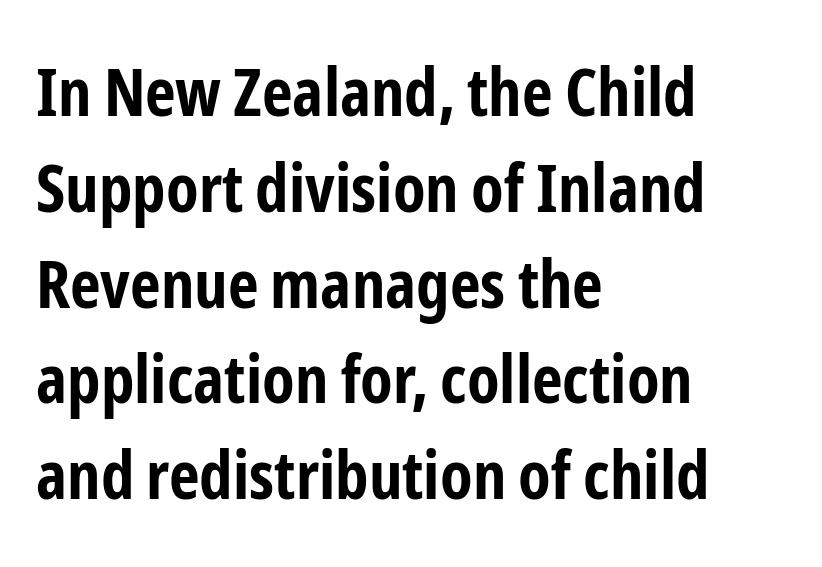
Q: Is the text bold? A: Yes.
Q: Is the text italic (slanted)? A: No, it is upright.
Q: Is the typeface a serif or a sans-serif typeface? A: Sans-serif.
Q: Is the text underlined? A: No.
Q: How is the paragraph aligned? A: Left-aligned.
Q: Is the spacing between letters normal or unusually wide? A: Normal.
Q: Is the spacing between lines tight, normal or loose? A: Normal.
Q: Width (condensed, normal, or wide)? A: Condensed.
Q: Stroke contrast? A: Low.
Q: x-height? A: Medium.
Q: Monospaced? A: No.
